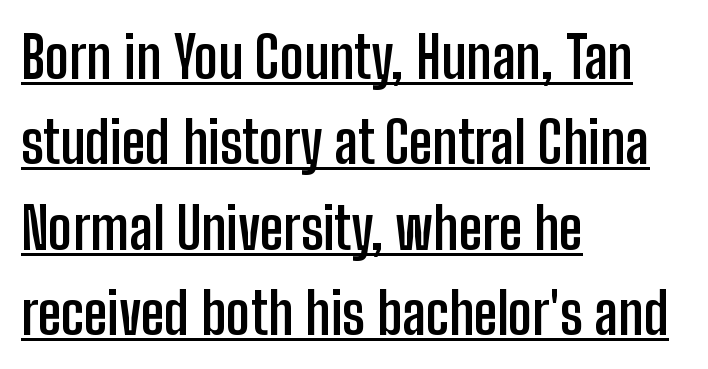
The image shows 58 px semibold, condensed sans-serif type, upright; set left-aligned, normal line spacing (1.47x), normal letter spacing, underlined; low stroke contrast and a medium x-height.
